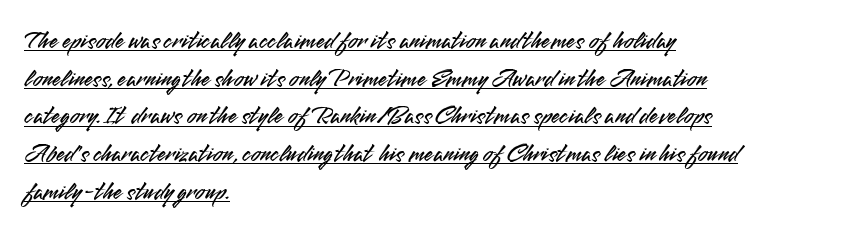
Q: Is the text italic (slanted)? A: Yes.
Q: Is the text underlined? A: Yes.
Q: How is the paragraph aligned? A: Left-aligned.
Q: Is the spacing between letters normal or unusually wide? A: Normal.
Q: Is the spacing between lines tight, normal or loose? A: Normal.
